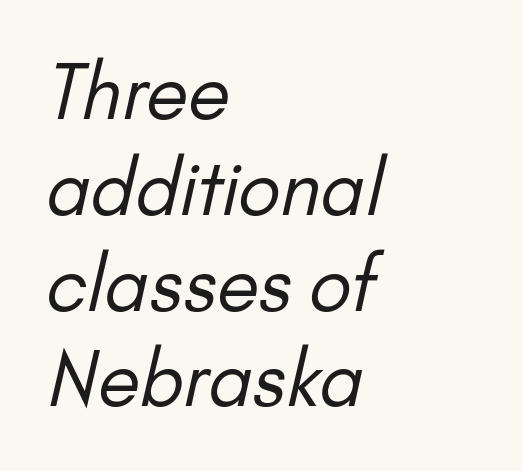
The rendering uses a moderate line-height, typical for paragraphs. The strokes are not fattened; the text isn't bold. The passage shown is typed in a proportional face where columns would drift. This rendering employs a face without finishing strokes, i.e., a sans-serif. Words float on clear page, feet unadorned.
